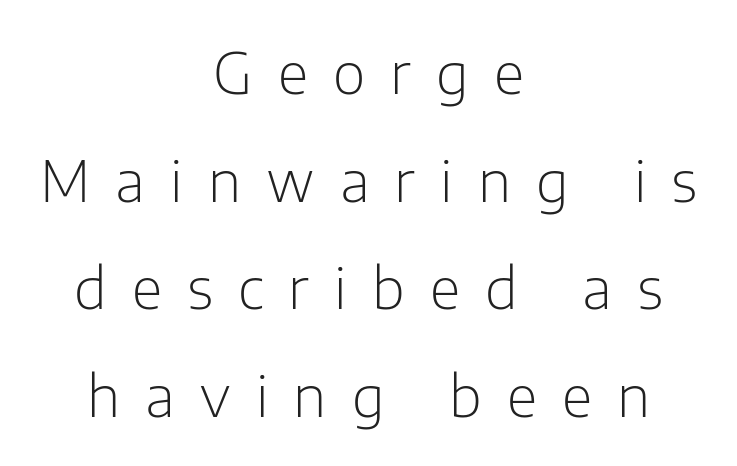
{"serif": "no", "italic": "no", "bold": "no", "weight": "light", "width": "normal", "stroke_contrast": "low", "x_height": "medium", "monospaced": "no", "underline": "no", "align": "center", "line_spacing": "loose", "line_spacing_ratio": 1.92, "letter_spacing": "wide", "letter_spacing_em": 0.45, "glyph_px": 56}
